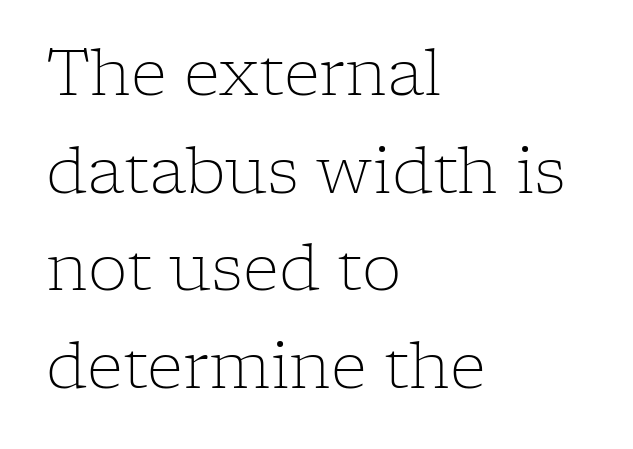
Q: Is the text bold? A: No.
Q: Is the text italic (slanted)? A: No, it is upright.
Q: Is the typeface a serif or a sans-serif typeface? A: Serif.
Q: Is the text underlined? A: No.
Q: How is the paragraph aligned? A: Left-aligned.
Q: Is the spacing between letters normal or unusually wide? A: Normal.
Q: Is the spacing between lines tight, normal or loose? A: Normal.
Q: Width (condensed, normal, or wide)? A: Normal.
Q: Stroke contrast? A: Low.
Q: x-height? A: Medium.
Q: Monospaced? A: No.
